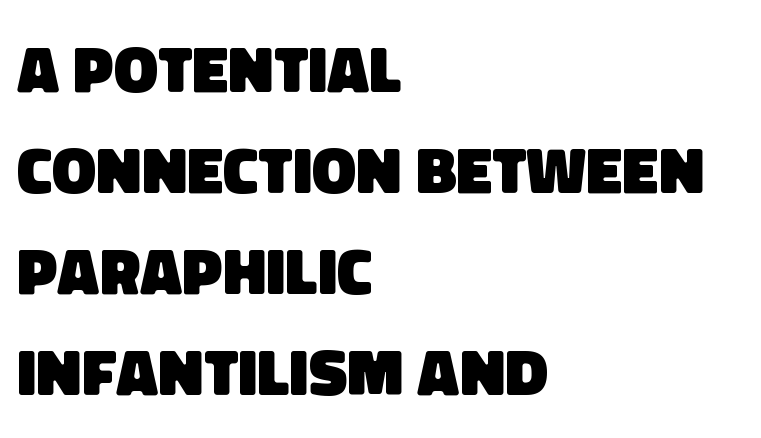
This sample is left-justified, so line endings fall wherever the words run out. The face used here is proportionally spaced, like ordinary book or web type. Just letters on the line, the space beneath them empty. I'd call this a sans setting — the letters go barefoot. Inter-character spacing is left at the font's built-in metrics. Leading: standard.
